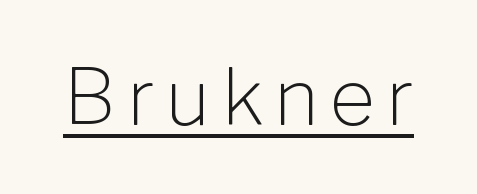
{"serif": "no", "italic": "no", "bold": "no", "weight": "light", "width": "normal", "stroke_contrast": "low", "x_height": "medium", "monospaced": "no", "underline": "yes", "glyph_px": 78}
